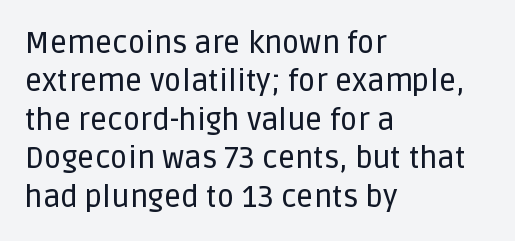
The image shows 30 px sans-serif type, upright; set left-aligned, normal line spacing (1.28x), normal letter spacing, not underlined; low stroke contrast and a large x-height.
